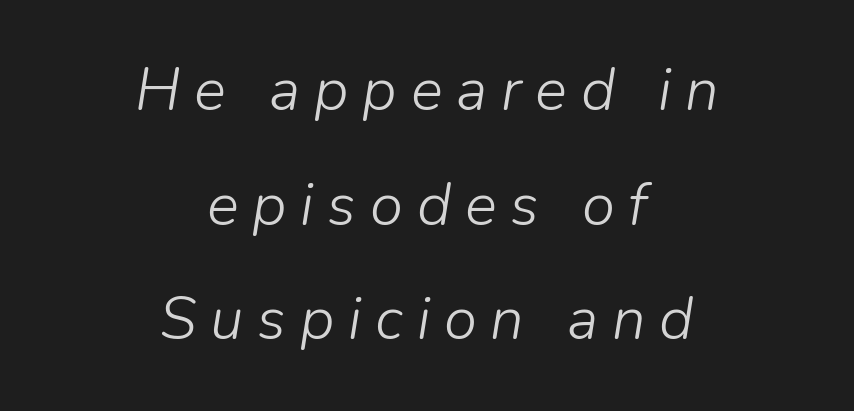
The image shows 60 px light type, italic (leaning right); set centered, loose line spacing (1.91x), unusually wide letter spacing (+0.23 em), not underlined; low stroke contrast and a medium x-height.
